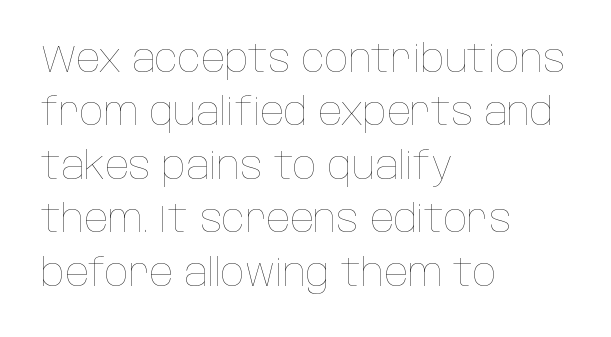
The image shows 39 px thin, condensed type, upright; set left-aligned, normal line spacing (1.37x), normal letter spacing, not underlined; low stroke contrast and a large x-height.
